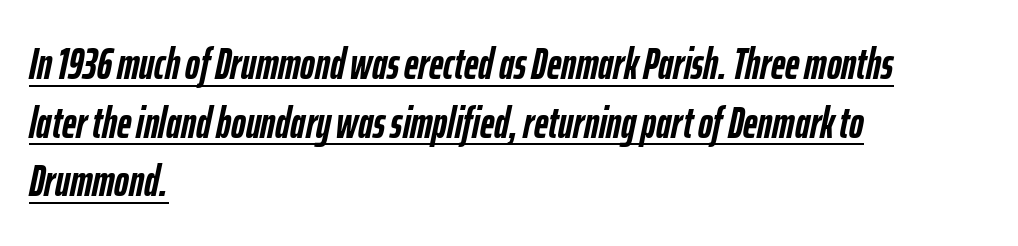
{"italic": "yes", "lean": "right", "slant_degrees": 12, "bold": "yes", "weight": "semibold", "width": "condensed", "stroke_contrast": "low", "x_height": "medium", "monospaced": "no", "underline": "yes", "align": "left", "line_spacing": "normal", "line_spacing_ratio": 1.33, "letter_spacing": "normal", "letter_spacing_em": 0.0, "glyph_px": 44}
